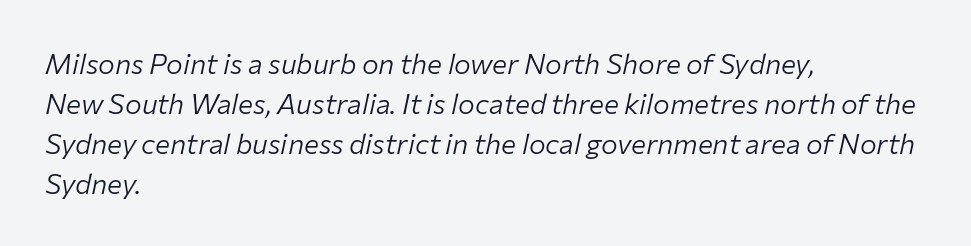
Q: Is the text bold? A: No.
Q: Is the text italic (slanted)? A: Yes, it leans right by about 12 degrees.
Q: Is the text underlined? A: No.
Q: How is the paragraph aligned? A: Left-aligned.
Q: Is the spacing between letters normal or unusually wide? A: Normal.
Q: Is the spacing between lines tight, normal or loose? A: Normal.
Q: Width (condensed, normal, or wide)? A: Normal.
Q: Stroke contrast? A: Low.
Q: x-height? A: Medium.
Q: Monospaced? A: No.
